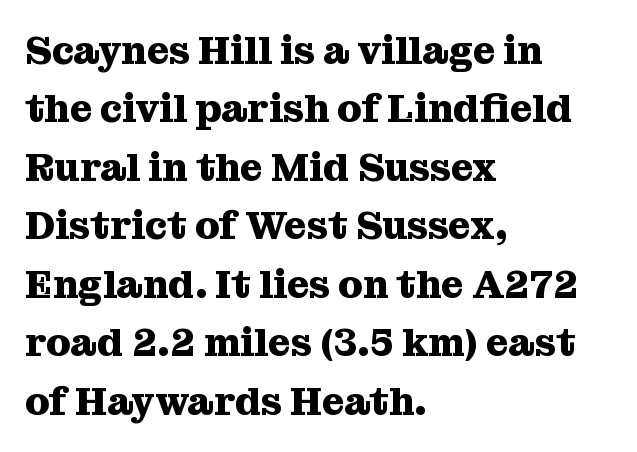
Q: Is the text bold? A: Yes.
Q: Is the text italic (slanted)? A: No, it is upright.
Q: Is the typeface a serif or a sans-serif typeface? A: Serif.
Q: Is the text underlined? A: No.
Q: How is the paragraph aligned? A: Left-aligned.
Q: Is the spacing between letters normal or unusually wide? A: Normal.
Q: Is the spacing between lines tight, normal or loose? A: Normal.
Q: Width (condensed, normal, or wide)? A: Normal.
Q: Stroke contrast? A: Medium.
Q: x-height? A: Medium.
Q: Monospaced? A: No.
